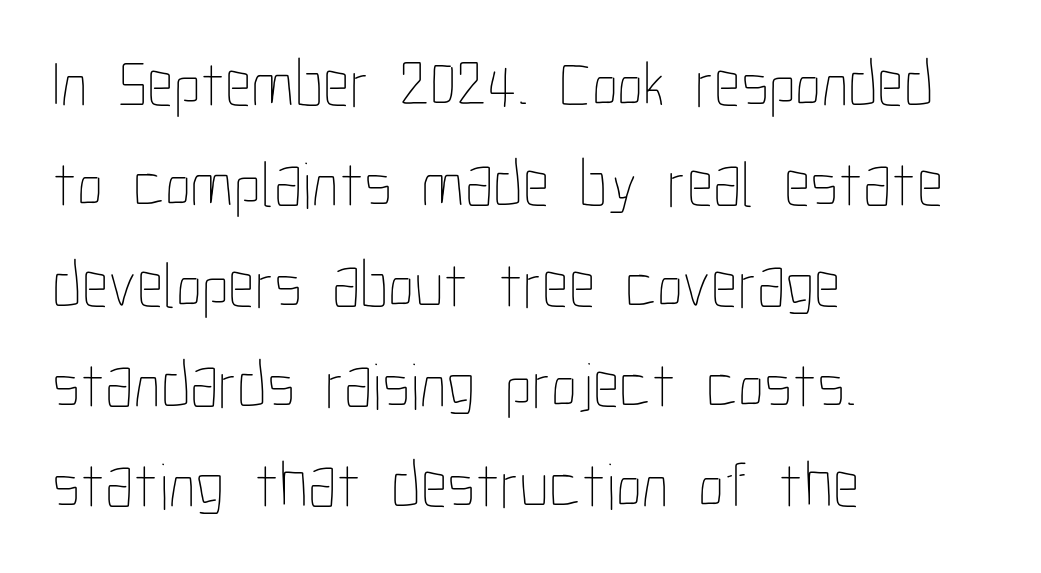
Each new line begins a customary step beneath the previous one. The passage shown has conventional tracking throughout. The text block is weighted toward the left margin, trailing off unevenly rightward. Proportional: the letters do not fall into vertical columns. Each row of text sits above clean, open space. Nope, not italic — everything's standing straight.
